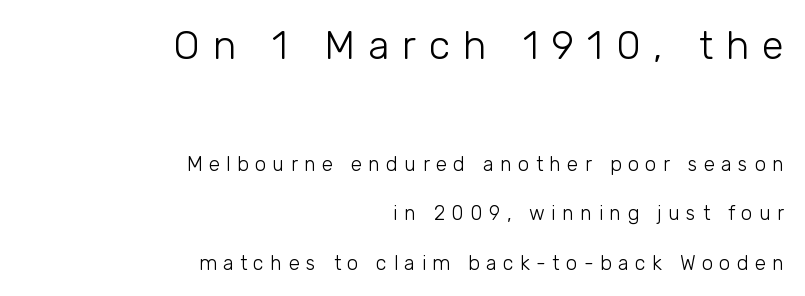
The letters advance in unequal steps, a hallmark of proportional type. Underlining? Definitely not there. The line texture is sparse and dotted thanks to wide tracking. A typesetter would mark this as roman, not italic. The rendering anchors every line to the right-hand side.
